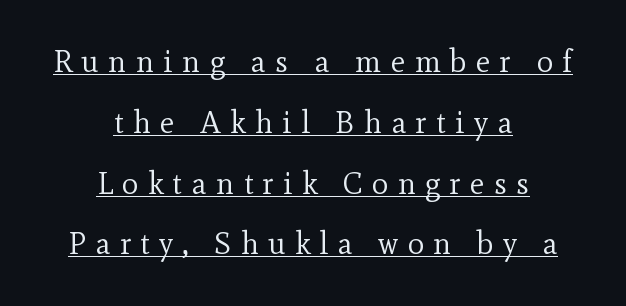
Q: Is the text bold? A: No.
Q: Is the text italic (slanted)? A: No, it is upright.
Q: Is the typeface a serif or a sans-serif typeface? A: Serif.
Q: Is the text underlined? A: Yes.
Q: How is the paragraph aligned? A: Centered.
Q: Is the spacing between letters normal or unusually wide? A: Unusually wide.
Q: Is the spacing between lines tight, normal or loose? A: Loose.
Q: Width (condensed, normal, or wide)? A: Normal.
Q: x-height? A: Small.
Q: Monospaced? A: No.
